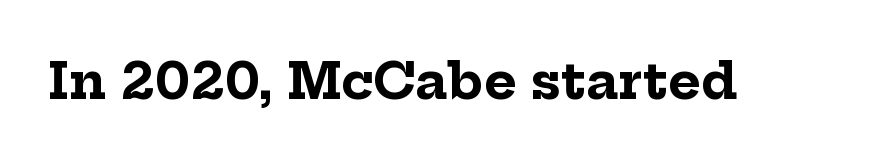
{"serif": "yes", "italic": "no", "bold": "yes", "weight": "bold", "width": "normal", "stroke_contrast": "low", "x_height": "medium", "monospaced": "no", "underline": "no", "letter_spacing": "normal", "letter_spacing_em": 0.0, "glyph_px": 50}
